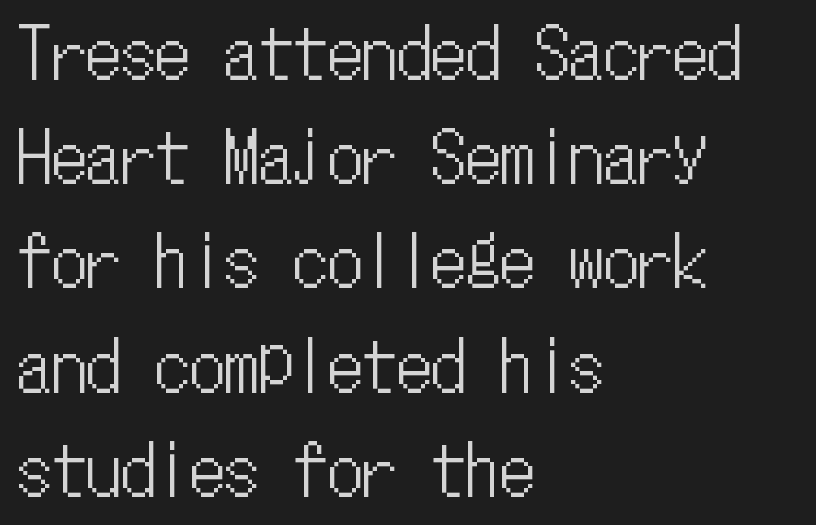
Successive baselines arrive at the customary interval. This rendering uses left alignment, leaving the right contour irregular. Quick note: not italic, upright. Nobody drew a line under any word here. Think of a typewriter: that constant character pitch is what you see here.
